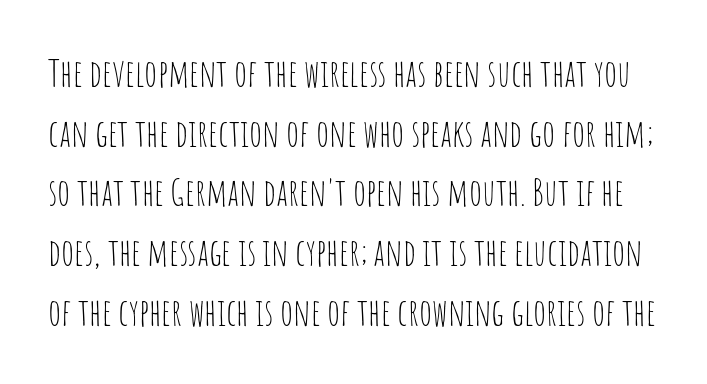
Q: Is the text bold? A: No.
Q: Is the text italic (slanted)? A: No, it is upright.
Q: Is the typeface a serif or a sans-serif typeface? A: Sans-serif.
Q: Is the text underlined? A: No.
Q: Is the spacing between letters normal or unusually wide? A: Normal.
Q: Is the spacing between lines tight, normal or loose? A: Normal.
Q: Width (condensed, normal, or wide)? A: Condensed.
Q: Stroke contrast? A: Low.
Q: x-height? A: Large.
Q: Monospaced? A: No.
